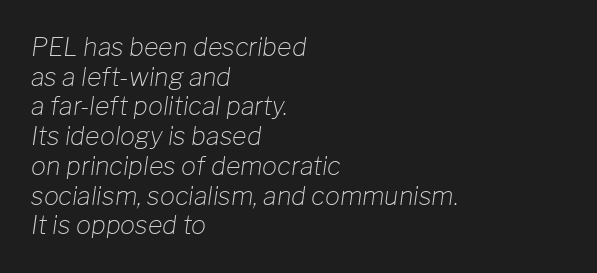
Q: Is the text bold? A: No.
Q: Is the text italic (slanted)? A: Yes, it leans right by about 8 degrees.
Q: Is the text underlined? A: No.
Q: How is the paragraph aligned? A: Left-aligned.
Q: Is the spacing between letters normal or unusually wide? A: Normal.
